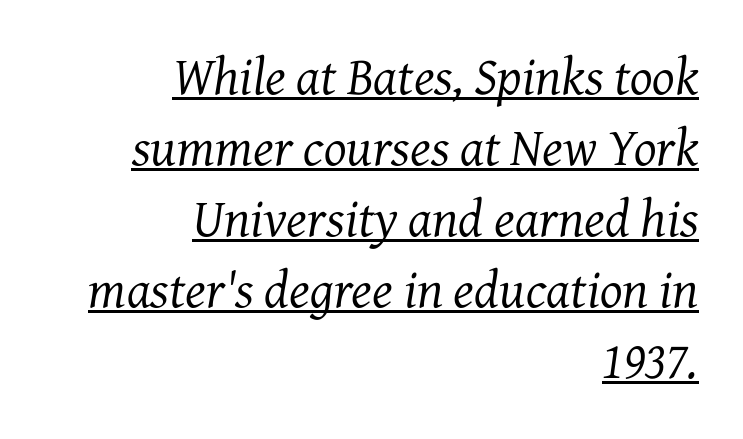
The image shows 53 px regular-weight serif type, italic (leaning right); set right-aligned, normal line spacing (1.34x), normal letter spacing, underlined; medium stroke contrast and a medium x-height.
